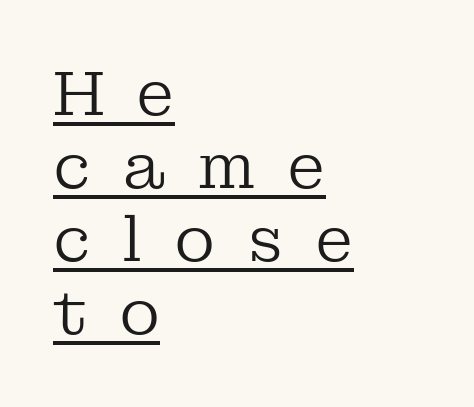
{"serif": "yes", "italic": "no", "bold": "no", "weight": "regular", "width": "normal", "stroke_contrast": "low", "x_height": "medium", "monospaced": "no", "underline": "yes", "align": "left", "line_spacing_ratio": 1.16, "letter_spacing": "wide", "letter_spacing_em": 0.5, "glyph_px": 63}
